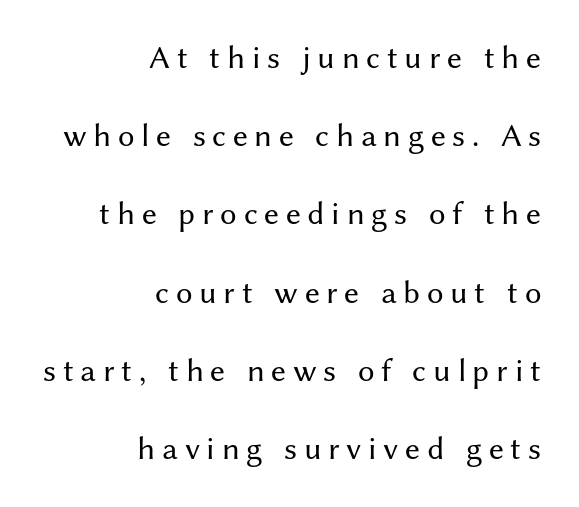
The image shows 33 px regular-weight sans-serif type, upright; set right-aligned, loose line spacing (2.37x), unusually wide letter spacing (+0.2 em), not underlined; medium stroke contrast and a medium x-height.
